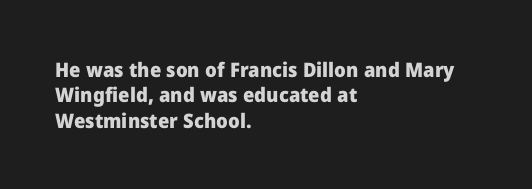
Characters follow at the spacing the type designer built in. What's the leading like? Ordinary, nothing unusual. Horizontal alignment here is leftward, the default for most running prose. The words here are not underlined. The typesetting leans heavy: a genuine bold.
